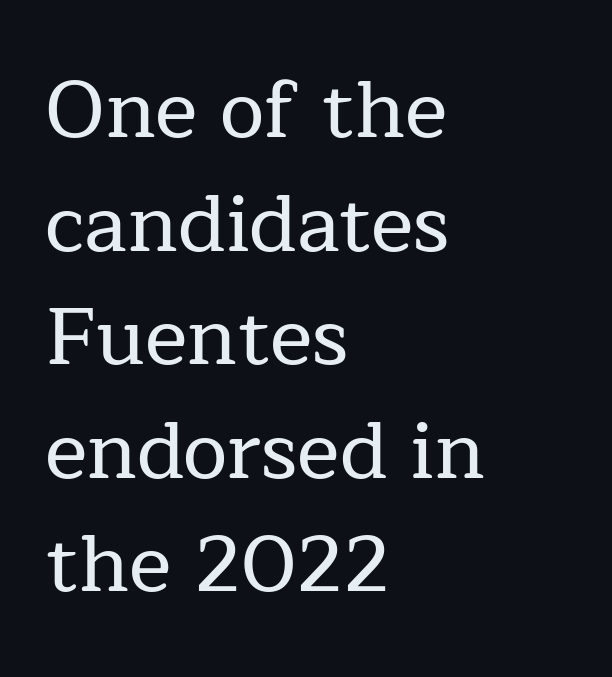
A typesetter would call this proportional, since set widths differ per character. The space between consecutive lines is moderate. When letters stand straight like this, we call the style roman or upright. The rendering shows small feet on the letterforms — a serif design. The rendering anchors every line to the left-hand side. Decoration check: the copy has no underline.
